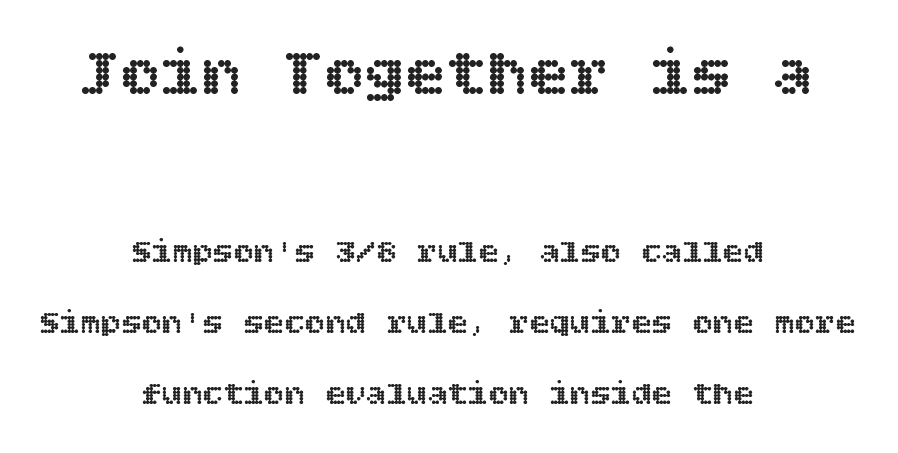
The image shows 68 px text type, upright; set centered, loose line spacing (2.09x), normal letter spacing, not underlined; the first (top) block is 2.0x larger; a large x-height.
